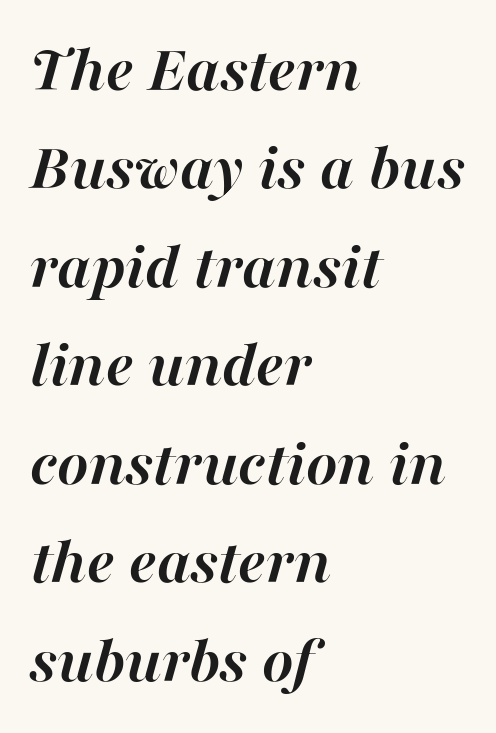
The image shows 67 px semibold type, italic (leaning right); set left-aligned, normal line spacing (1.47x), normal letter spacing, not underlined; high stroke contrast and a medium x-height.
